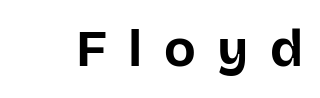
The image shows 52 px bold sans-serif type, upright; set unusually wide letter spacing (+0.41 em), not underlined; low stroke contrast and a large x-height.
